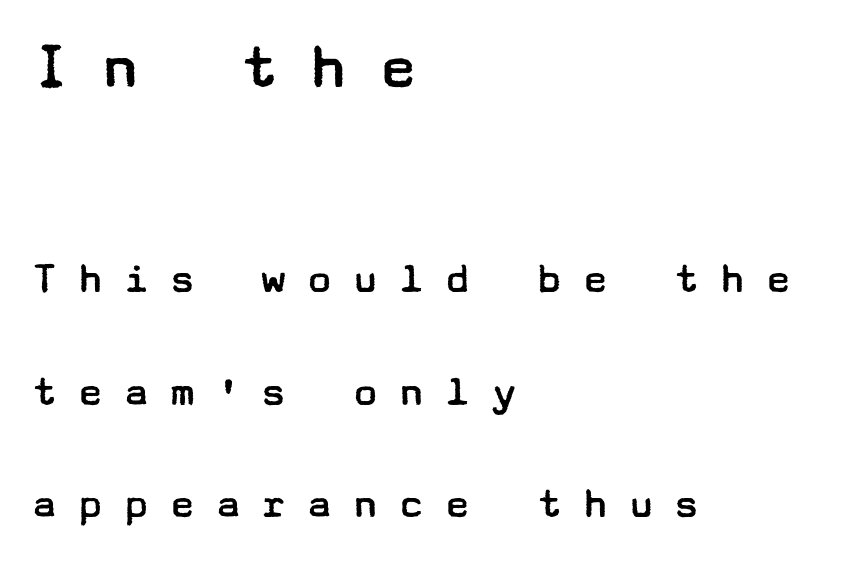
Q: Is the text bold? A: No.
Q: Is the text italic (slanted)? A: No, it is upright.
Q: Is the typeface a serif or a sans-serif typeface? A: Sans-serif.
Q: Is the text underlined? A: No.
Q: How is the paragraph aligned? A: Left-aligned.
Q: Is the spacing between letters normal or unusually wide? A: Unusually wide.
Q: Is the spacing between lines tight, normal or loose? A: Loose.
Q: Which block of text is set in a larger size, the first (top) or the second (bottom)? A: The first (top) one.
Q: Width (condensed, normal, or wide)? A: Wide.
Q: Stroke contrast? A: Low.
Q: x-height? A: Medium.
